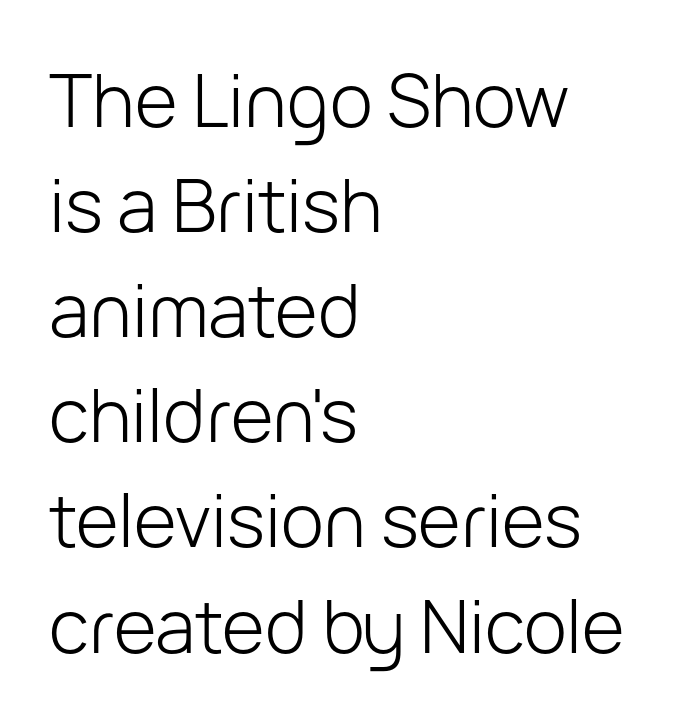
The image shows 73 px light sans-serif type, upright; set left-aligned, normal line spacing (1.44x), normal letter spacing, not underlined; low stroke contrast and a medium x-height.
